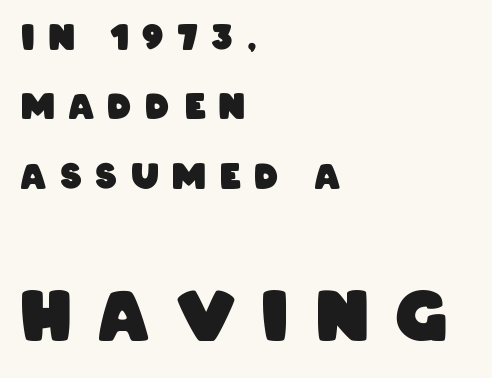
Does the weight exceed regular? Yes, all the way to bold. The block sitting lower on the canvas is the one with enlarged characters. Note the varied advance widths — an 'i' is clearly narrower than an 'm'. The vertical gap from one line to the next is large. The rendering shows plain stroke endings on the letterforms — a sans-serif design. A clean baseline with only descenders dipping below it.
